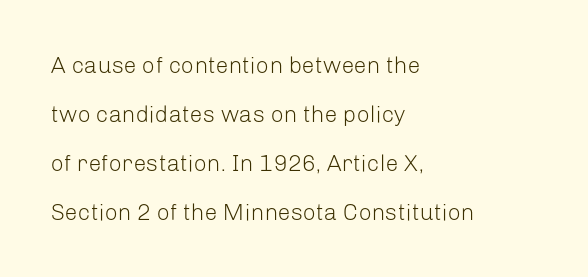
The rendering keeps characters at their native spacing. Letters have the restrained weight of plain body copy at most. The leading is generous, giving the passage an open texture. This rendering uses left alignment, leaving the right contour irregular.
